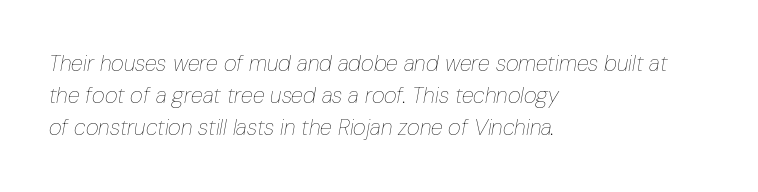
The image shows 22 px text type, italic (leaning right); set left-aligned, normal line spacing (1.46x), normal letter spacing, not underlined.
